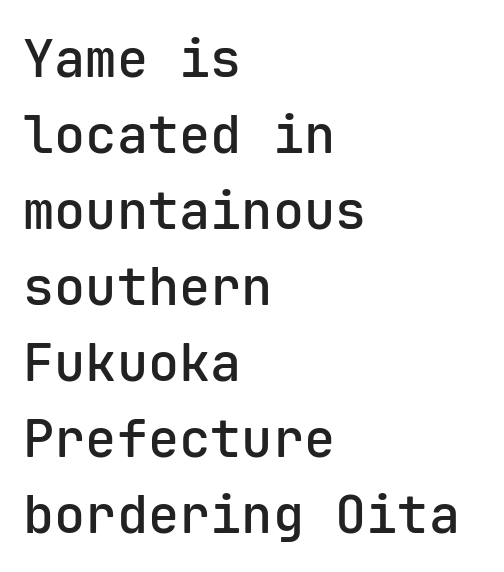
This rendering leaves character spacing at its baseline value. These lines are composed in type without serifs. Fixed-width glyphs throughout — classic coding-font behaviour. Descender tails drop into unmarked territory. Horizontal bands of white between lines are of average thickness. A typesetter would mark this as roman, not italic.
